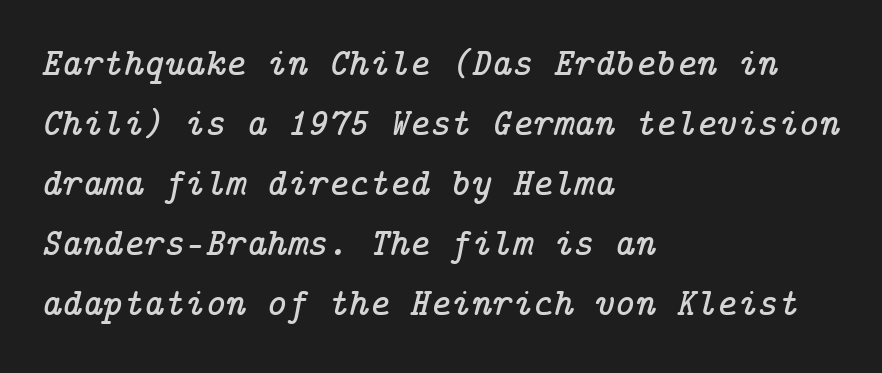
The passage shown stacks its lines at a standard gap. Tracking here is standard; glyphs follow each other at the usual distance. A serif font was chosen for this passage. Is the block centered? No — it sits flush against the left margin. Italic? Definitely — the glyphs are oblique. The specimen omits any rule beneath the text block's lines.
